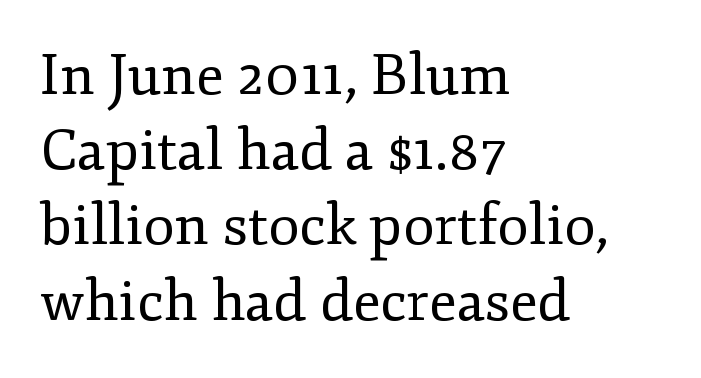
Q: Is the text bold? A: No.
Q: Is the text italic (slanted)? A: No, it is upright.
Q: Is the typeface a serif or a sans-serif typeface? A: Serif.
Q: Is the text underlined? A: No.
Q: How is the paragraph aligned? A: Left-aligned.
Q: Is the spacing between letters normal or unusually wide? A: Normal.
Q: Is the spacing between lines tight, normal or loose? A: Normal.
Q: Width (condensed, normal, or wide)? A: Normal.
Q: Stroke contrast? A: Low.
Q: x-height? A: Small.
Q: Monospaced? A: No.
